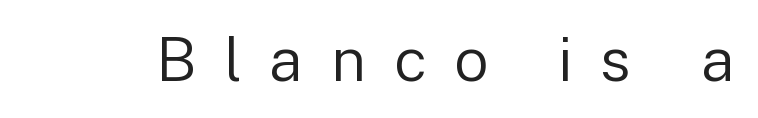
Glance below the letters and you will spot only blank space. A typesetter would label this face a sans. A typesetter would call this heavily tracked-out type. Counters stay open thanks to moderate or lighter strokes.
